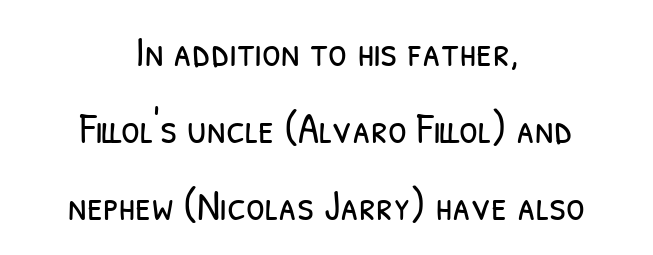
Q: Is the text bold? A: No.
Q: Is the typeface a serif or a sans-serif typeface? A: Sans-serif.
Q: Is the text underlined? A: No.
Q: How is the paragraph aligned? A: Centered.
Q: Is the spacing between letters normal or unusually wide? A: Normal.
Q: Width (condensed, normal, or wide)? A: Condensed.
Q: Stroke contrast? A: Low.
Q: x-height? A: Medium.
Q: Monospaced? A: No.
